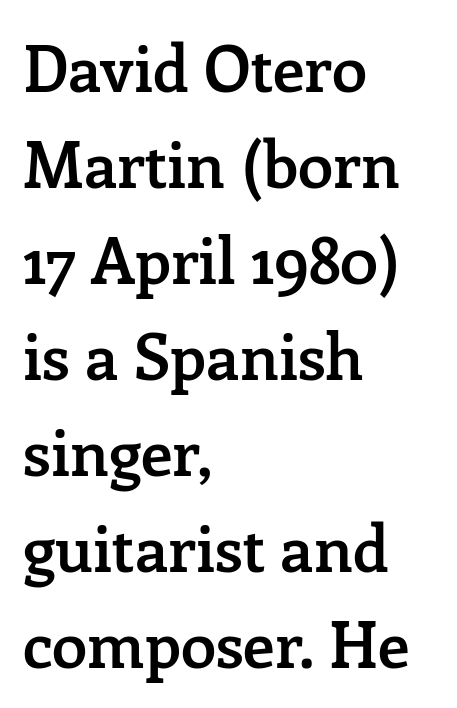
{"serif": "yes", "italic": "no", "bold": "semi", "weight": "semibold", "width": "normal", "stroke_contrast": "low", "x_height": "medium", "monospaced": "no", "underline": "no", "align": "left", "line_spacing": "normal", "line_spacing_ratio": 1.5, "letter_spacing": "normal", "letter_spacing_em": 0.0, "glyph_px": 64}
